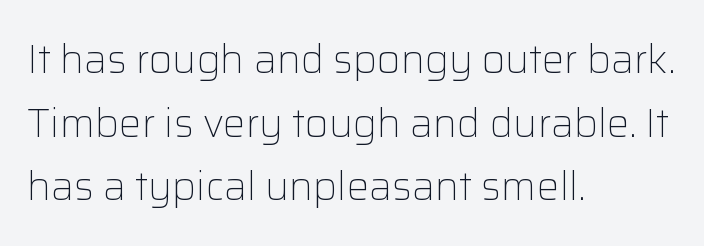
The passage shown is typed in a proportional face where columns would drift. Letters rest on an invisible, unmarked baseline. This sample uses plain, unmodified letter spacing. In terms of letterform style, serifs are entirely absent.
